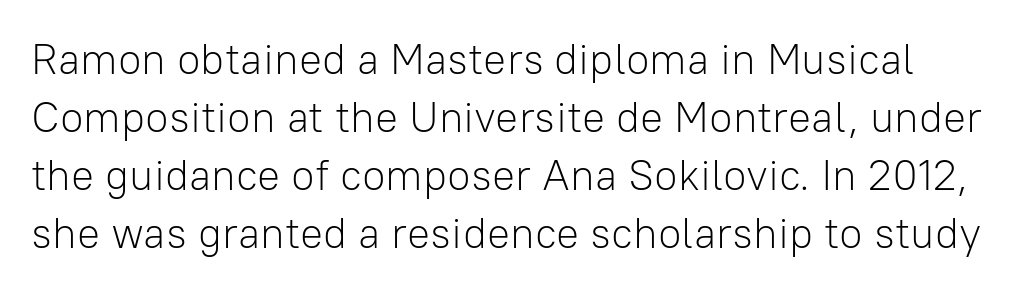
The letters stand upright; this is a roman face. Here the designer chose a conventional face with non-uniform glyph widths. Baseline-to-baseline distance is the conventional proportion of letter height. Unmarked baselines from the first word to the last.
